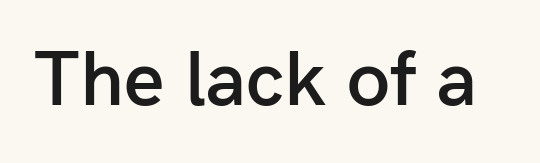
The image shows 78 px semibold sans-serif type, upright; set normal letter spacing, not underlined; low stroke contrast and a medium x-height.
